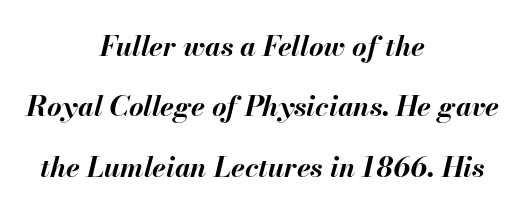
Is there much room between lines? Yes — plenty of vertical air separates them. Words float on clear page, feet unadorned. The passage shown leans; its letterforms are oblique. Between one letter and the next there's only the usual sliver of space.
